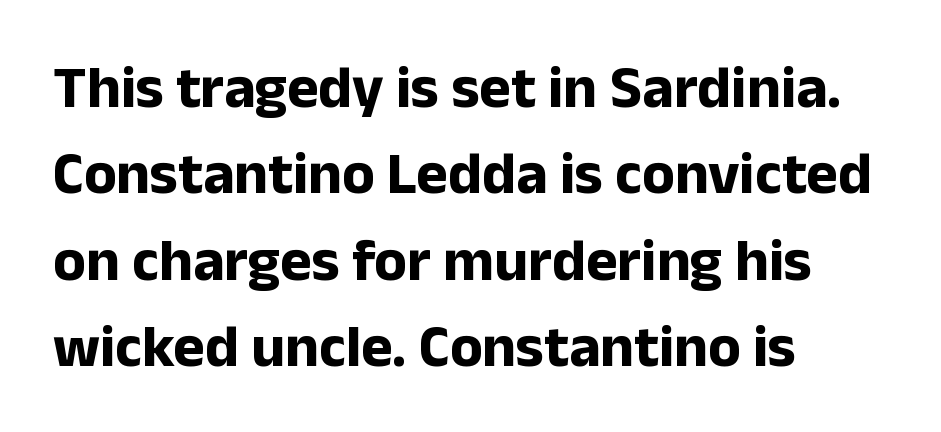
{"serif": "no", "italic": "no", "bold": "yes", "weight": "bold", "width": "normal", "stroke_contrast": "low", "x_height": "medium", "monospaced": "no", "underline": "no", "align": "left", "line_spacing": "normal", "line_spacing_ratio": 1.44, "letter_spacing": "normal", "letter_spacing_em": 0.0, "glyph_px": 60}
